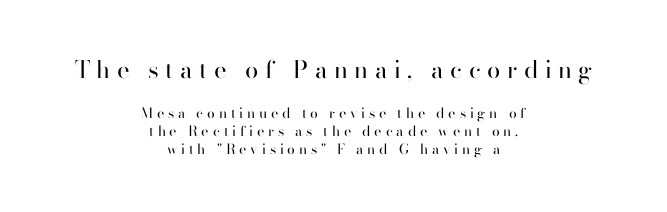
Q: Is the text bold? A: No.
Q: Is the text italic (slanted)? A: No, it is upright.
Q: Is the text underlined? A: No.
Q: How is the paragraph aligned? A: Centered.
Q: Is the spacing between letters normal or unusually wide? A: Unusually wide.
Q: Is the spacing between lines tight, normal or loose? A: Normal.
Q: Which block of text is set in a larger size, the first (top) or the second (bottom)? A: The first (top) one.
